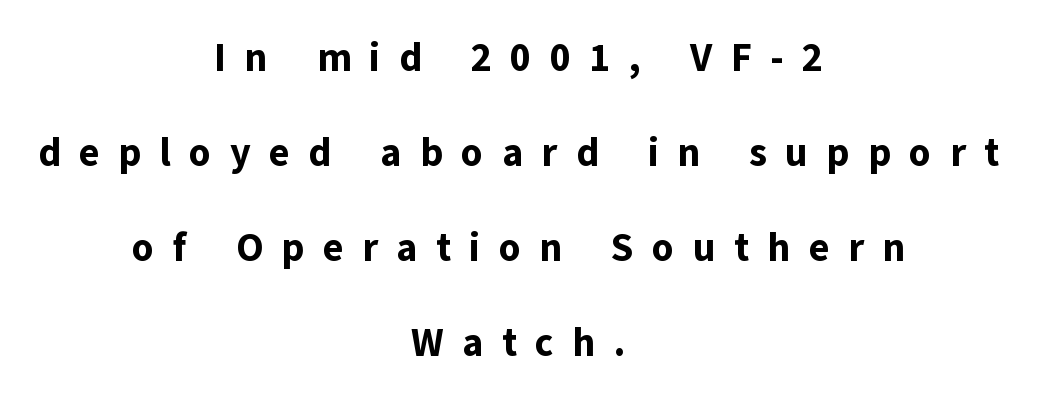
The image shows 39 px bold sans-serif type, upright; set centered, loose line spacing (2.44x), unusually wide letter spacing (+0.47 em), not underlined; low stroke contrast and a medium x-height.
